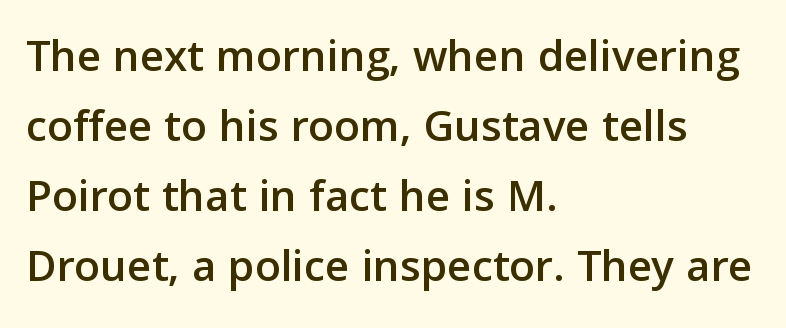
Q: Is the text italic (slanted)? A: No, it is upright.
Q: Is the typeface a serif or a sans-serif typeface? A: Sans-serif.
Q: Is the text underlined? A: No.
Q: How is the paragraph aligned? A: Left-aligned.
Q: Is the spacing between letters normal or unusually wide? A: Normal.
Q: Is the spacing between lines tight, normal or loose? A: Normal.
Q: Width (condensed, normal, or wide)? A: Normal.
Q: Stroke contrast? A: Low.
Q: x-height? A: Medium.
Q: Monospaced? A: No.
